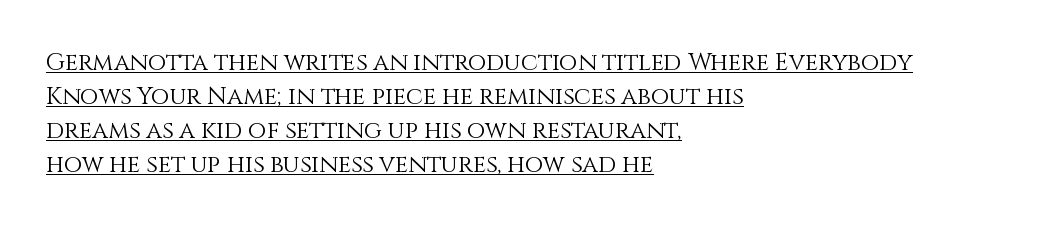
The image shows 24 px text type, upright; set left-aligned, normal line spacing (1.42x), normal letter spacing, underlined.
